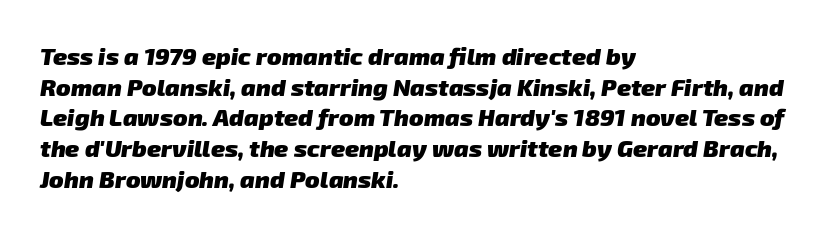
Line starts are locked; line ends wander. Underlining? Definitely not there. Is there much room between lines? A standard amount, neither cramped nor airy. You'd pick this weight for a headline — it's a proper bold.
